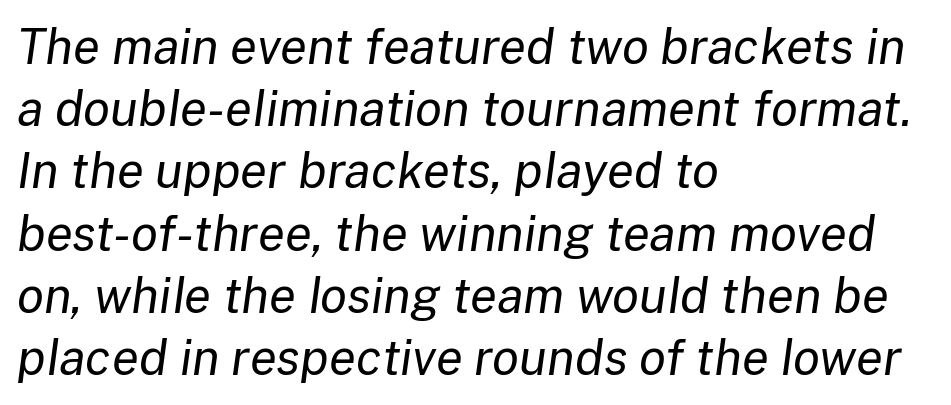
Horizontally, the lines are justified to the leading edge only. Honestly, the letter spacing is just normal — you wouldn't notice it. This is oblique type, the kind used for emphasis or titles. Words float on clear page, feet unadorned.
